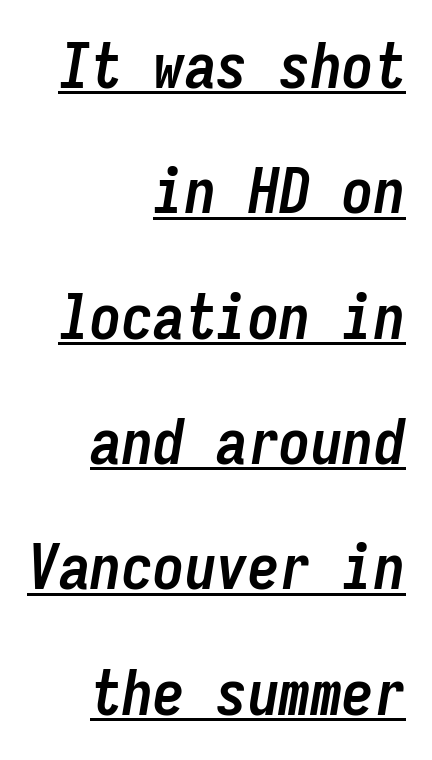
Q: Is the text bold? A: Yes.
Q: Is the text italic (slanted)? A: Yes, it leans right by about 9 degrees.
Q: Is the text underlined? A: Yes.
Q: How is the paragraph aligned? A: Right-aligned.
Q: Is the spacing between letters normal or unusually wide? A: Normal.
Q: Is the spacing between lines tight, normal or loose? A: Loose.
Q: Width (condensed, normal, or wide)? A: Condensed.
Q: Stroke contrast? A: Low.
Q: x-height? A: Medium.
Q: Monospaced? A: Yes.
